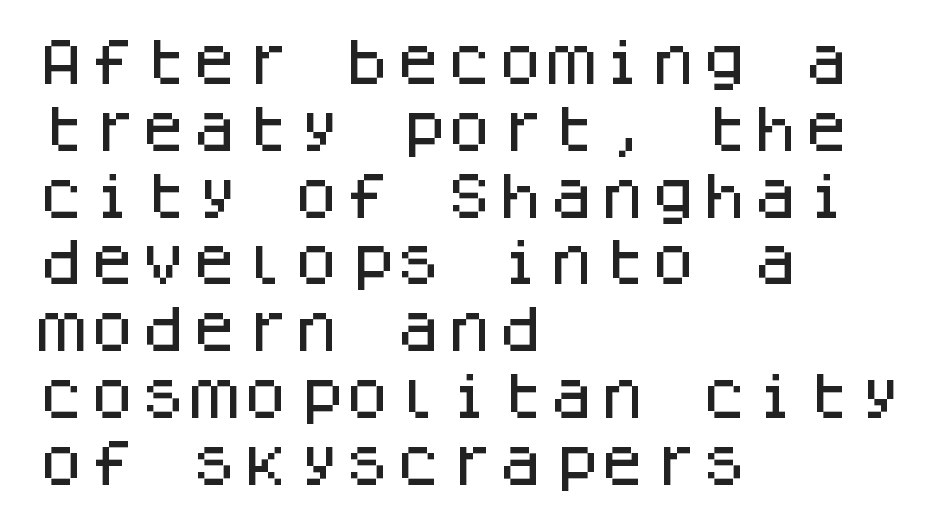
Q: Is the text italic (slanted)? A: No, it is upright.
Q: Is the typeface a serif or a sans-serif typeface? A: Sans-serif.
Q: Is the text underlined? A: No.
Q: How is the paragraph aligned? A: Left-aligned.
Q: Is the spacing between letters normal or unusually wide? A: Normal.
Q: Is the spacing between lines tight, normal or loose? A: Normal.
Q: Width (condensed, normal, or wide)? A: Normal.
Q: Stroke contrast? A: Low.
Q: x-height? A: Large.
Q: Monospaced? A: Yes.
